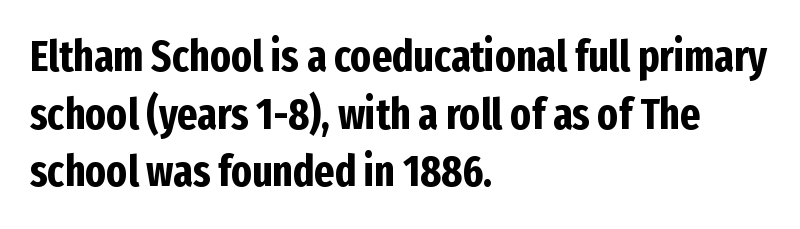
Is this a fixed-width face? No — the glyphs have proportional, varying widths. This is heavy type, rendered in bold. No word sits above an underline. The rag falls on the right side of this text block. Interline gaps are of average width in this sample. I'd call this a sans setting — the letters go barefoot.
